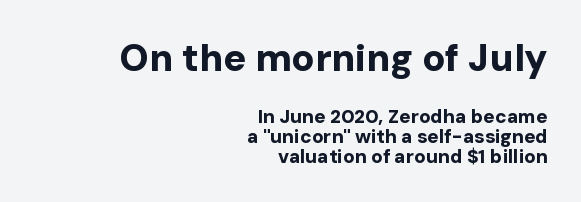
{"serif": "no", "italic": "no", "bold": "yes", "weight": "bold", "width": "normal", "stroke_contrast": "low", "x_height": "medium", "monospaced": "no", "underline": "no", "align": "right", "line_spacing": "tight", "line_spacing_ratio": 1.06, "letter_spacing": "normal", "letter_spacing_em": 0.0, "larger_block": "first", "size_ratio": 2.0, "glyph_px": 38}
